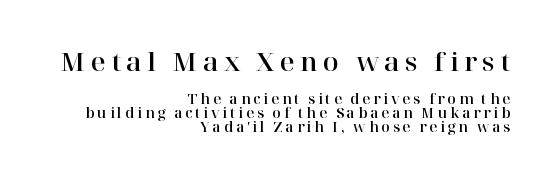
{"italic": "no", "underline": "no", "align": "right", "line_spacing": "tight", "line_spacing_ratio": 0.98, "letter_spacing": "wide", "letter_spacing_em": 0.2, "larger_block": "first", "size_ratio": 1.86, "glyph_px": 26}
